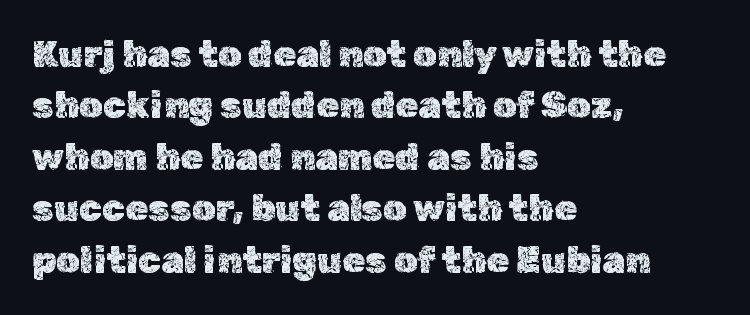
{"italic": "no", "width": "normal", "x_height": "medium", "monospaced": "no", "underline": "no", "align": "left", "line_spacing": "normal", "line_spacing_ratio": 1.39, "letter_spacing": "normal", "letter_spacing_em": 0.0, "glyph_px": 37}
